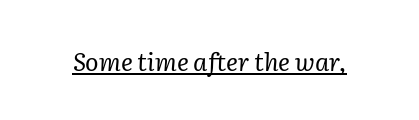
The image shows 25 px text type, italic (leaning right); set normal letter spacing, underlined.
